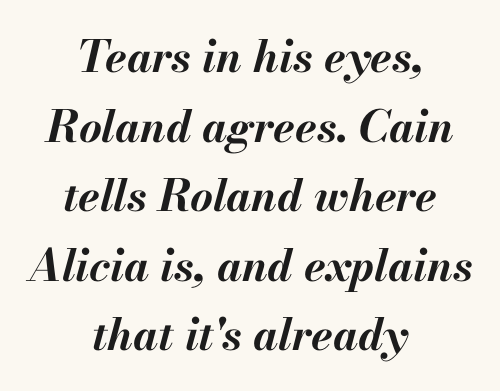
{"italic": "yes", "lean": "right", "slant_degrees": 13, "bold": "yes", "weight": "bold", "width": "normal", "stroke_contrast": "medium", "x_height": "small", "monospaced": "no", "underline": "no", "align": "center", "line_spacing": "normal", "line_spacing_ratio": 1.58, "letter_spacing": "normal", "letter_spacing_em": 0.0, "glyph_px": 44}
